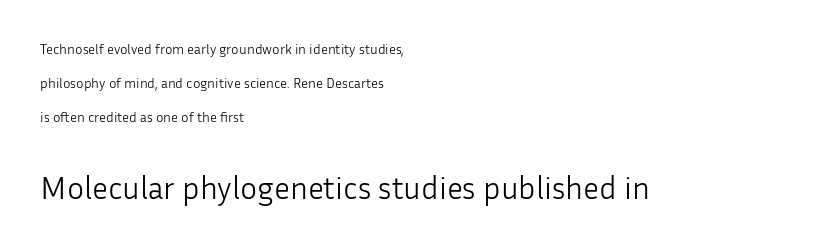
Stroke terminals: plain, sans-serif. Compared with typical paragraphs, the rows here are farther apart. Line beginnings align vertically; line endings do not. The passage shown begins with its smaller block and ends with its larger one. The strokes carry an ordinary text weight at most.
